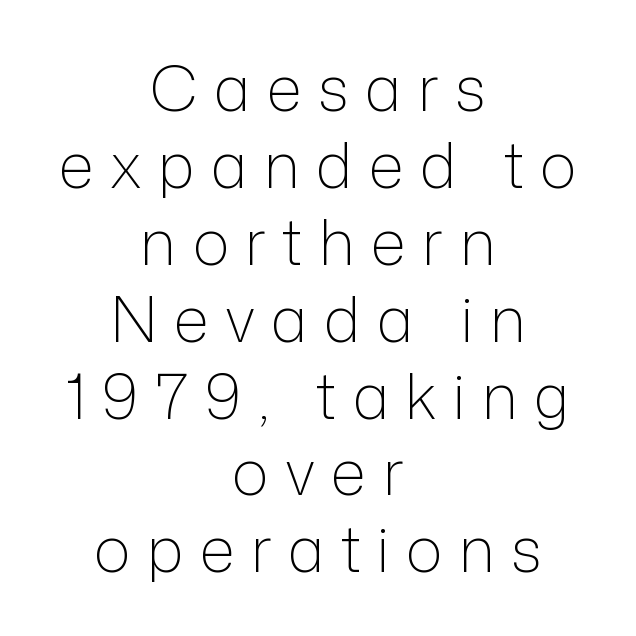
Observe the absence of serifs on each vertical stroke in this sample. Vertical strokes here are truly vertical. A bare baseline throughout the passage. No extra ink here — the face is not bold. Here the glyphs are tracked loosely, breaking word shapes into spaced letters. Neither beginnings nor endings align; midpoints do.
